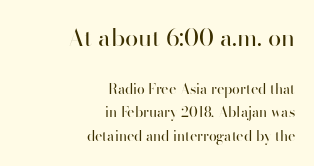
The image shows 24 px text type, upright; set right-aligned, normal line spacing (1.66x), normal letter spacing, not underlined; the first (top) block is 1.71x larger.
